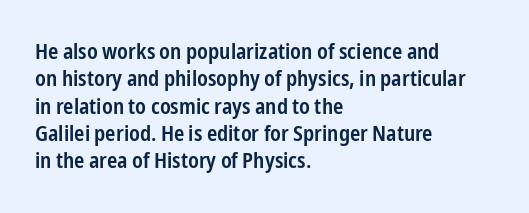
The image shows 22 px text type, upright; set left-aligned, line spacing 1.24x, normal letter spacing, not underlined.
